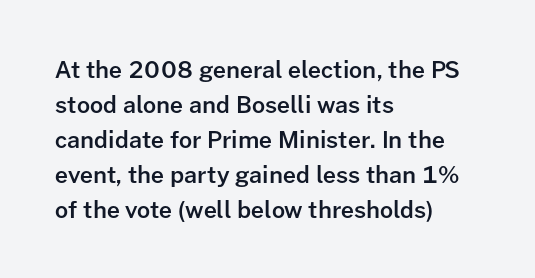
Teacher's note: observe the even left margin — that is flush-left alignment. The letters stand upright; this is a roman face. The string is rendered with underlining switched off. A somewhat darkened texture: the type is semibold rather than bold.
